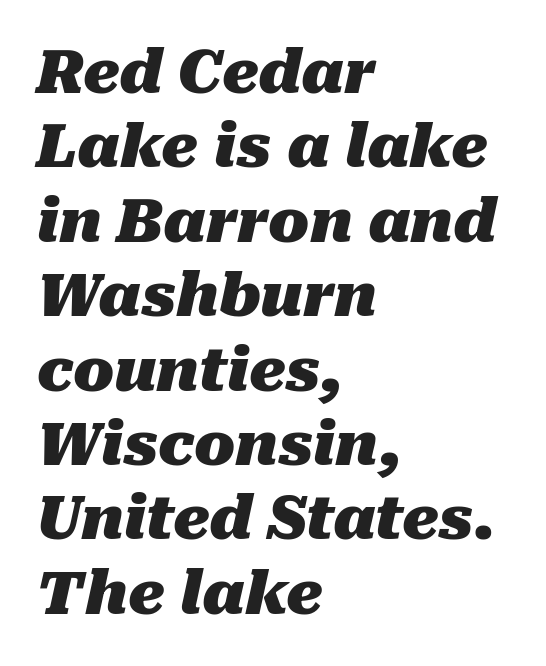
The image shows 60 px heavy type, italic (leaning right); set left-aligned, line spacing 1.24x, normal letter spacing, not underlined; medium stroke contrast and a medium x-height.
